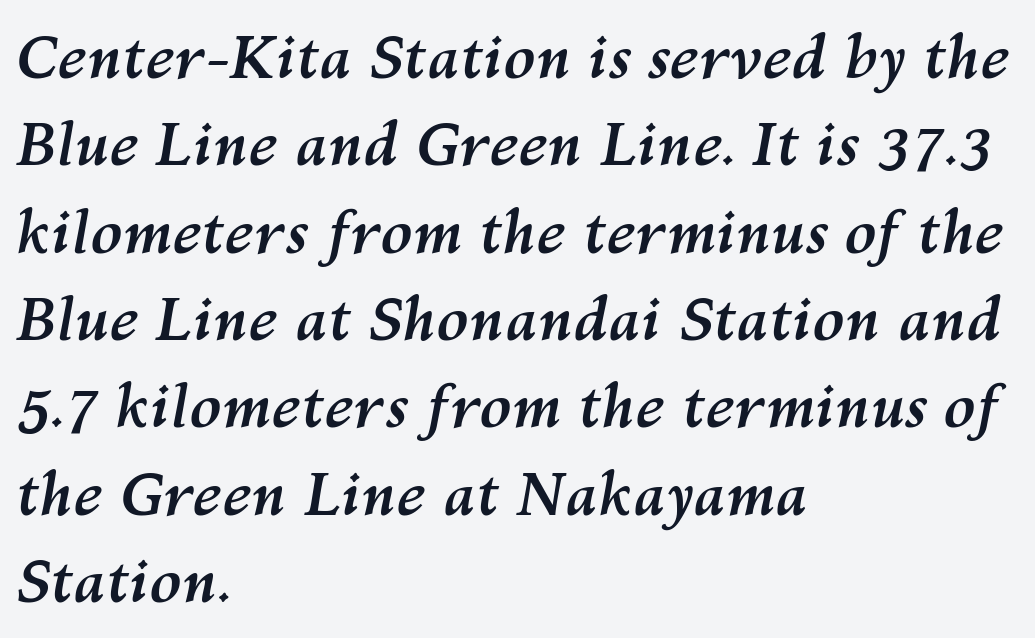
The image shows 59 px semibold type, italic (leaning right); set left-aligned, normal line spacing (1.48x), normal letter spacing, not underlined; medium stroke contrast and a medium x-height.
